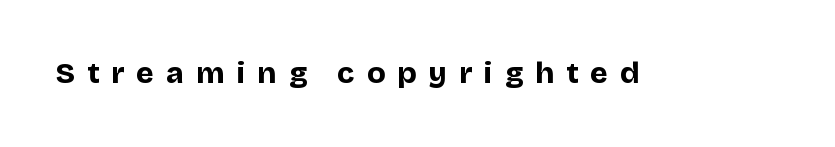
The image shows 30 px bold sans-serif type, upright; set unusually wide letter spacing (+0.4 em), not underlined; low stroke contrast and a large x-height.
